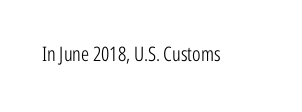
{"italic": "no", "bold": "no", "underline": "no", "letter_spacing": "normal", "letter_spacing_em": 0.0, "glyph_px": 20}
